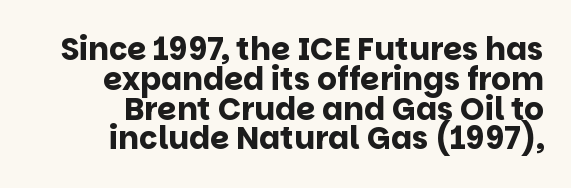
The image shows 31 px bold sans-serif type, upright; set right-aligned, tight line spacing (0.96x), normal letter spacing, not underlined; low stroke contrast and a large x-height.
